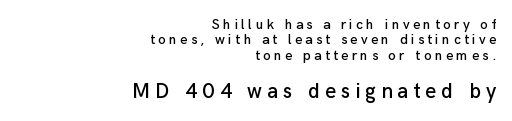
{"italic": "no", "underline": "no", "align": "right", "line_spacing": "tight", "line_spacing_ratio": 1.09, "letter_spacing": "wide", "letter_spacing_em": 0.24, "larger_block": "second", "size_ratio": 1.5, "glyph_px": 21}
